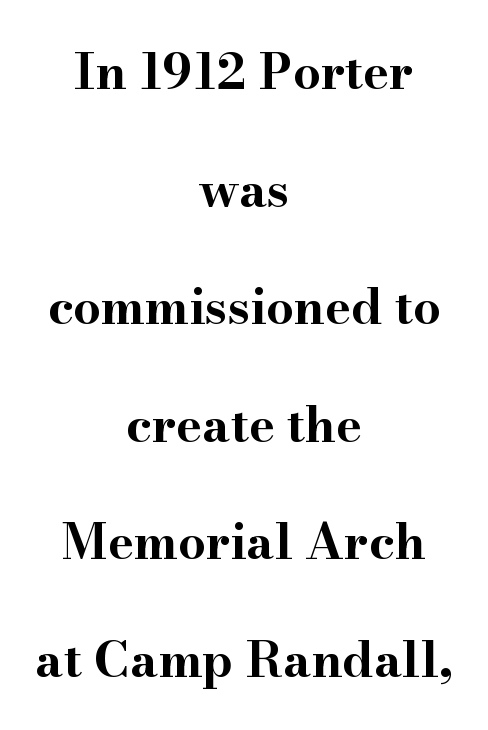
The image shows 49 px bold, wide serif type, upright; set centered, loose line spacing (2.4x), normal letter spacing, not underlined; high stroke contrast and a small x-height.
